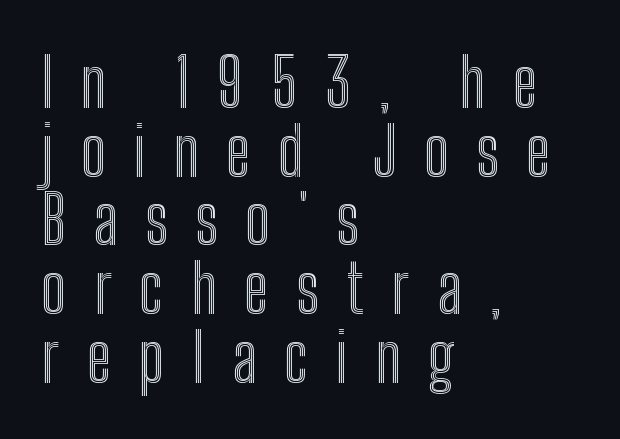
Descender tails drop into unmarked territory. This sample uses expanded letter spacing, leaving extra air between glyphs. These lines are rendered in a variable-pitch font. One glance says dense: line gaps are narrower than usual.
